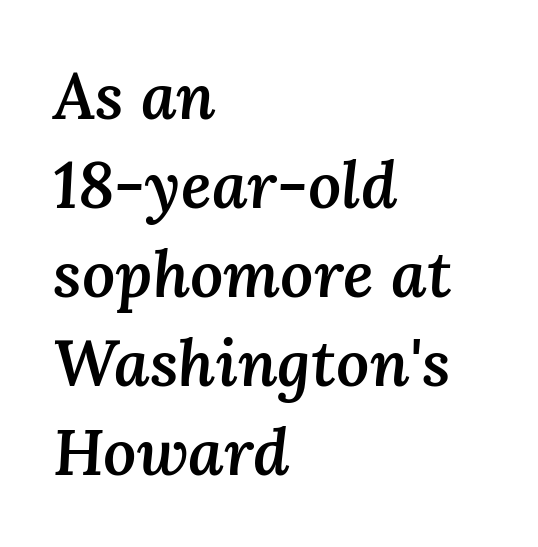
The image shows 65 px semibold type, italic (leaning right); set left-aligned, normal line spacing (1.37x), normal letter spacing, not underlined; medium stroke contrast and a medium x-height.
